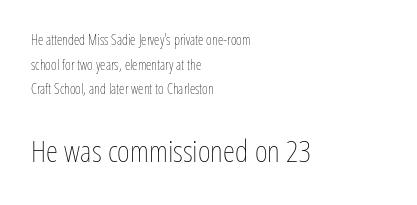
Q: Is the text bold? A: No.
Q: Is the text italic (slanted)? A: No, it is upright.
Q: Is the text underlined? A: No.
Q: How is the paragraph aligned? A: Left-aligned.
Q: Is the spacing between letters normal or unusually wide? A: Normal.
Q: Which block of text is set in a larger size, the first (top) or the second (bottom)? A: The second (bottom) one.
Q: Width (condensed, normal, or wide)? A: Condensed.
Q: Stroke contrast? A: Low.
Q: x-height? A: Medium.
Q: Monospaced? A: No.
